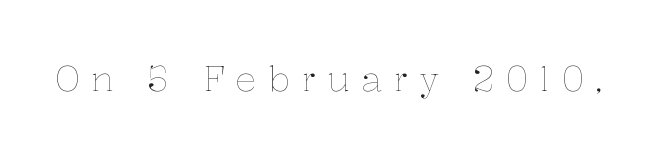
{"italic": "no", "bold": "no", "weight": "thin", "width": "normal", "stroke_contrast": "low", "x_height": "medium", "monospaced": "no", "underline": "no", "letter_spacing": "wide", "letter_spacing_em": 0.33, "glyph_px": 35}
